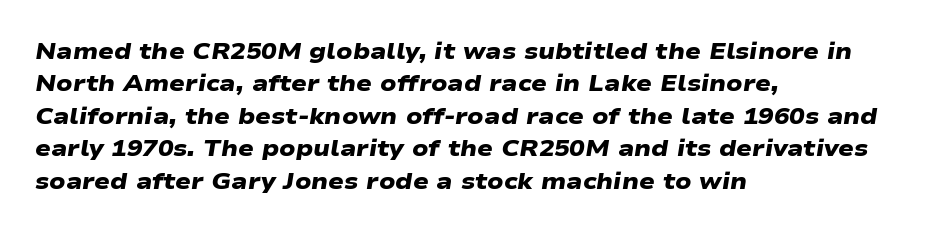
{"bold": "yes", "underline": "no", "align": "left", "line_spacing": "normal", "line_spacing_ratio": 1.41, "letter_spacing": "normal", "letter_spacing_em": 0.0, "glyph_px": 23}
